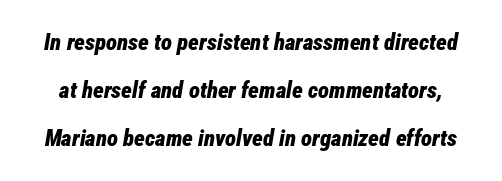
{"italic": "yes", "lean": "right", "slant_degrees": 12, "bold": "yes", "underline": "no", "line_spacing": "loose", "line_spacing_ratio": 2.09, "letter_spacing": "normal", "letter_spacing_em": 0.0, "glyph_px": 23}
